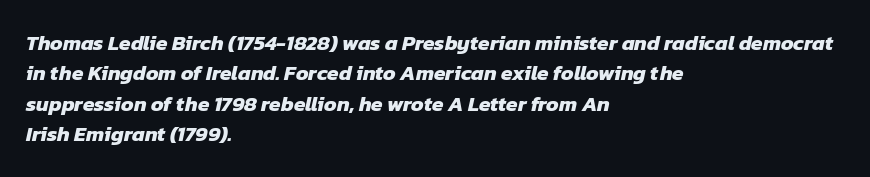
The space directly below the letters is spotless. These lines keep a tight, regular rhythm from letter to letter. Each glyph is drawn with heavy, bold strokes. Leading matches the norm, producing a regular column. Short and long lines alike share a common starting point at left.
